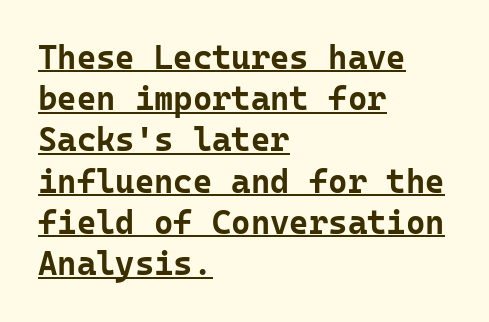
Q: Is the text bold? A: Yes.
Q: Is the text italic (slanted)? A: No, it is upright.
Q: Is the typeface a serif or a sans-serif typeface? A: Sans-serif.
Q: Is the text underlined? A: Yes.
Q: How is the paragraph aligned? A: Left-aligned.
Q: Is the spacing between letters normal or unusually wide? A: Normal.
Q: Is the spacing between lines tight, normal or loose? A: Normal.
Q: Width (condensed, normal, or wide)? A: Normal.
Q: Stroke contrast? A: Low.
Q: x-height? A: Medium.
Q: Monospaced? A: Yes.
